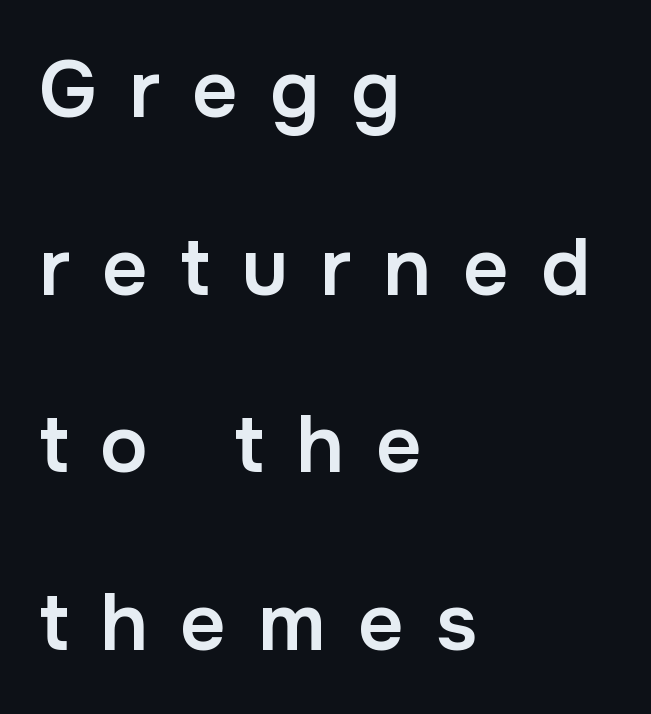
Tracking here is generous; glyphs stand well apart from one another. Nobody drew a line under any word here. Character widths vary here, with narrow letters taking less room than wide ones. Type style note: lacks serifs. A typesetter would mark this as roman, not italic. Typeset ragged right — the left edge is the straight one.
